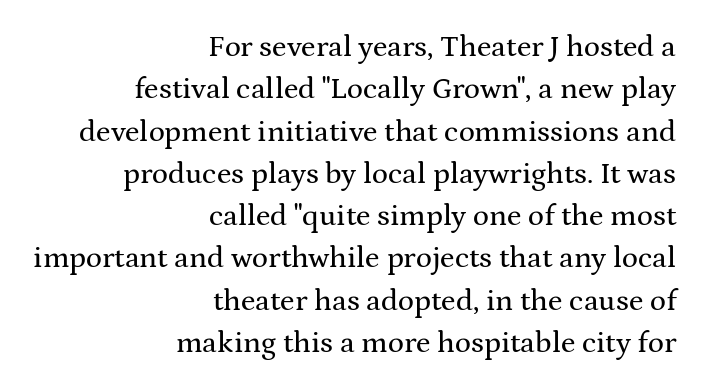
These lines are rendered in a variable-pitch font. You can tell from the footed stems that serif type was used. Letter spacing: default. Glance below the letters and you will spot only blank space. Characters remain perfectly vertical along every line. The block of text has a typical density, with ordinary space between rows.
